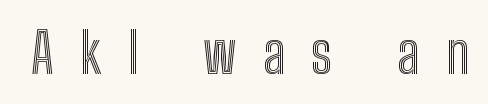
Q: Is the text italic (slanted)? A: No, it is upright.
Q: Is the text underlined? A: No.
Q: Is the spacing between letters normal or unusually wide? A: Unusually wide.
Q: Width (condensed, normal, or wide)? A: Condensed.
Q: x-height? A: Medium.
Q: Monospaced? A: No.
